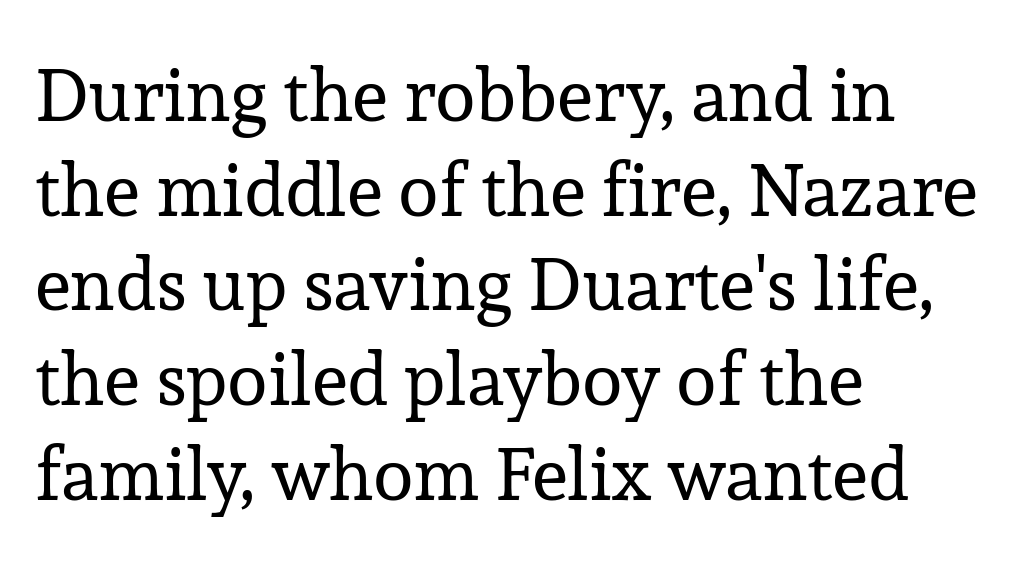
These lines are set flush left with a ragged right edge. The specimen reads as upright at a glance. Here the glyphs are tracked normally, forming tight word shapes. Words float on clear page, feet unadorned. Unlike a clean sans, this face finishes its strokes with serifs. Is the type heavy? It reads as light-to-regular instead.
